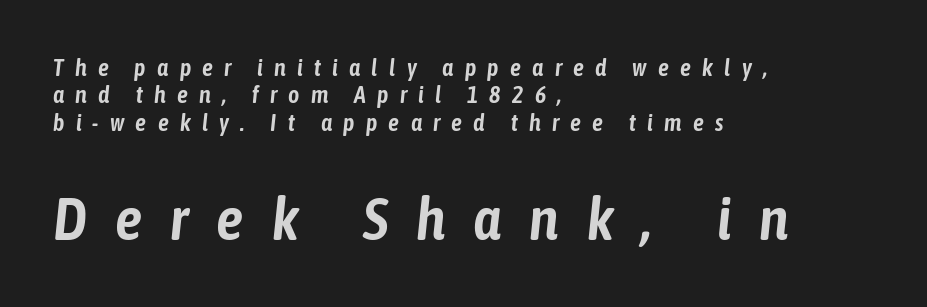
The image shows 60 px condensed type, italic (leaning right); set left-aligned, tight line spacing (1.14x), unusually wide letter spacing (+0.47 em), not underlined; the second (bottom) block is 2.5x larger; low stroke contrast and a medium x-height.
